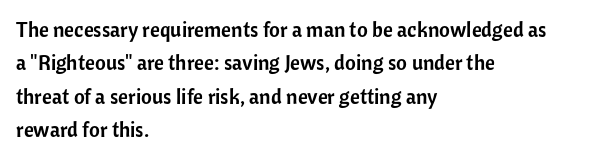
{"italic": "no", "underline": "no", "align": "left", "line_spacing": "normal", "line_spacing_ratio": 1.59, "letter_spacing": "normal", "letter_spacing_em": 0.0, "glyph_px": 21}
